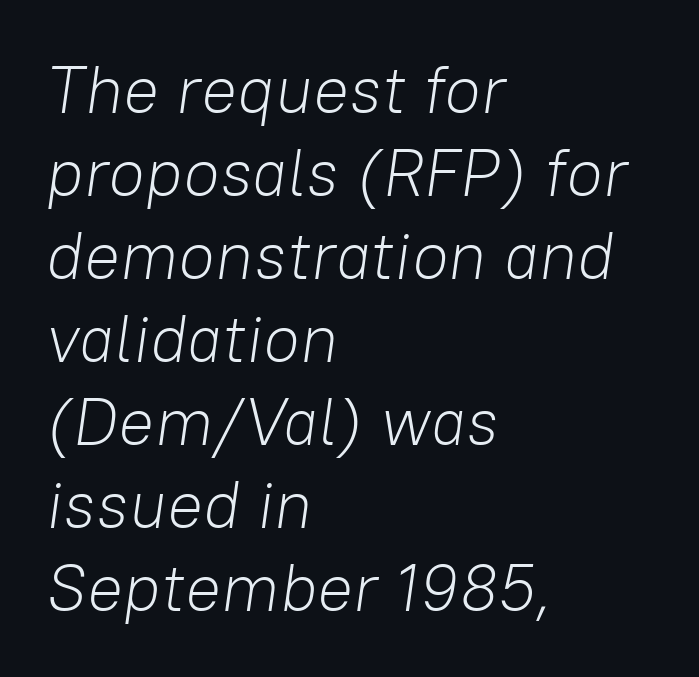
Q: Is the text bold? A: No.
Q: Is the text italic (slanted)? A: Yes, it leans right by about 8 degrees.
Q: Is the text underlined? A: No.
Q: How is the paragraph aligned? A: Left-aligned.
Q: Is the spacing between letters normal or unusually wide? A: Normal.
Q: Width (condensed, normal, or wide)? A: Normal.
Q: Stroke contrast? A: Low.
Q: x-height? A: Medium.
Q: Monospaced? A: No.
